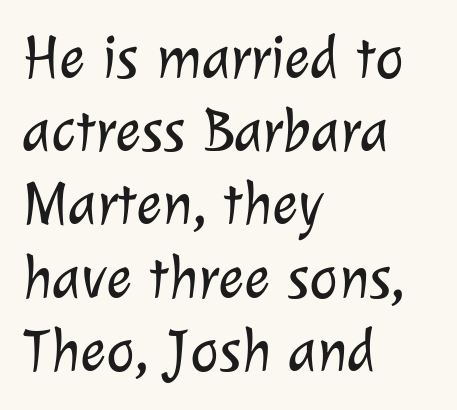
No extra tracking has been applied to these lines. Reading down the block, your eye returns to a fixed left position each line. Caption: face not bold, strokes unweighted. The glyphs are unaccompanied by any horizontal stroke below them. The designer went with a sans here, leaving each stem footless.
